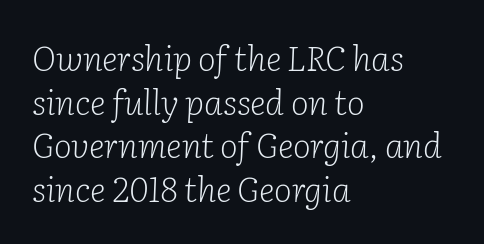
The image shows 34 px light serif type, italic (leaning right); set left-aligned, normal line spacing (1.28x), normal letter spacing, not underlined; low stroke contrast and a medium x-height.
